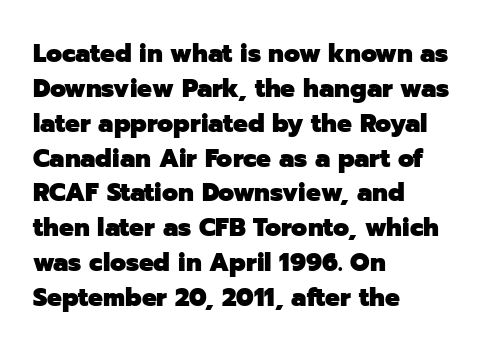
Q: Is the text bold? A: Yes.
Q: Is the text italic (slanted)? A: No, it is upright.
Q: Is the text underlined? A: No.
Q: How is the paragraph aligned? A: Left-aligned.
Q: Is the spacing between letters normal or unusually wide? A: Normal.
Q: Is the spacing between lines tight, normal or loose? A: Normal.
